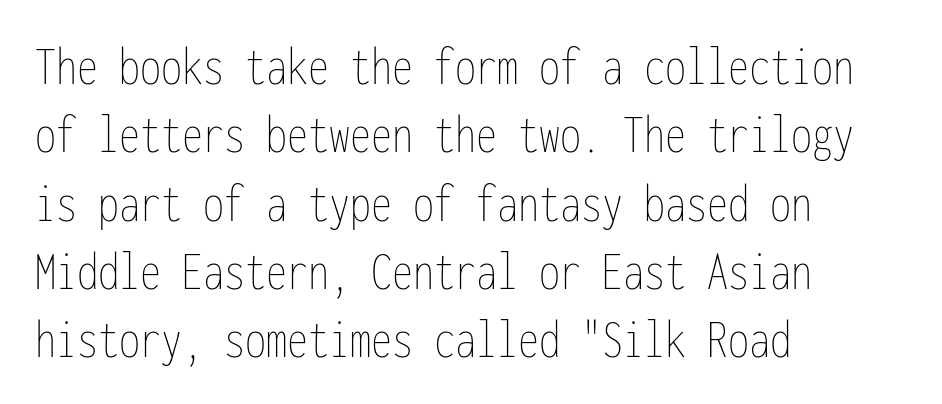
Q: Is the text bold? A: No.
Q: Is the text italic (slanted)? A: No, it is upright.
Q: Is the text underlined? A: No.
Q: How is the paragraph aligned? A: Left-aligned.
Q: Is the spacing between letters normal or unusually wide? A: Normal.
Q: Width (condensed, normal, or wide)? A: Condensed.
Q: Stroke contrast? A: Low.
Q: x-height? A: Medium.
Q: Monospaced? A: Yes.
